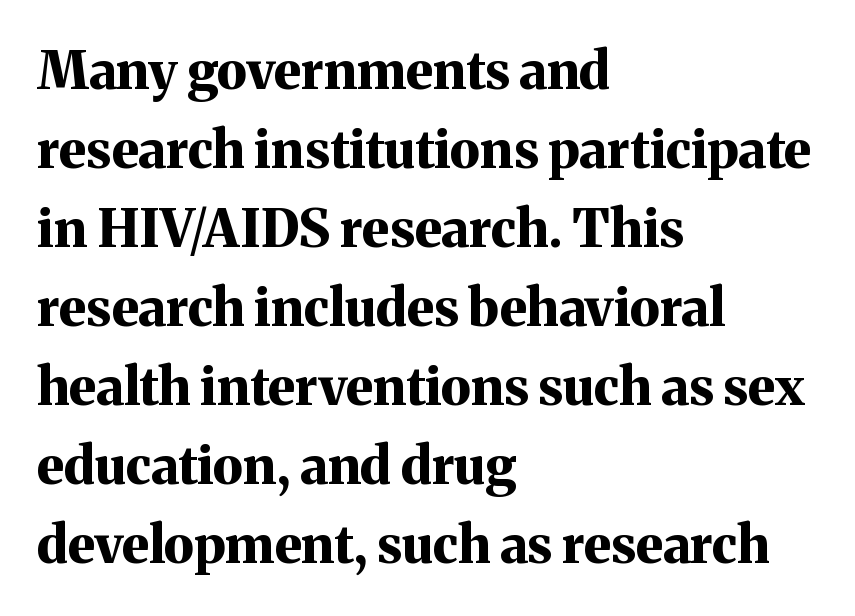
I'd describe the lettering as bold — thick and assertive. Font category for this specimen: serif. Varying glyph widths throughout — classic text-font behaviour. Honestly, there is no underline to notice here at all.
